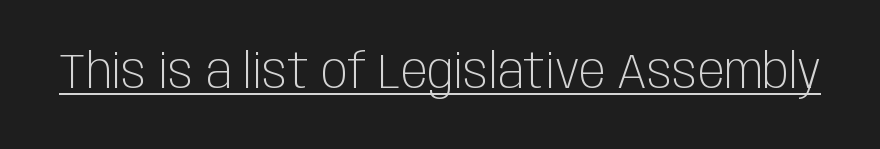
{"serif": "no", "italic": "no", "bold": "no", "weight": "light", "width": "condensed", "stroke_contrast": "low", "x_height": "large", "monospaced": "no", "underline": "yes", "letter_spacing": "normal", "letter_spacing_em": 0.0, "glyph_px": 49}
